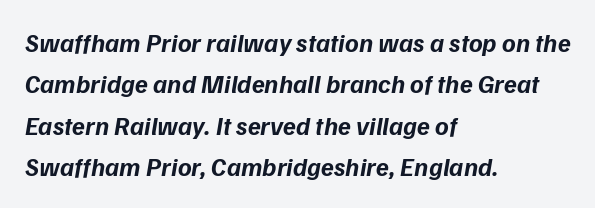
The image shows 26 px bold type, italic (leaning right); set left-aligned, normal line spacing (1.59x), normal letter spacing, not underlined.
